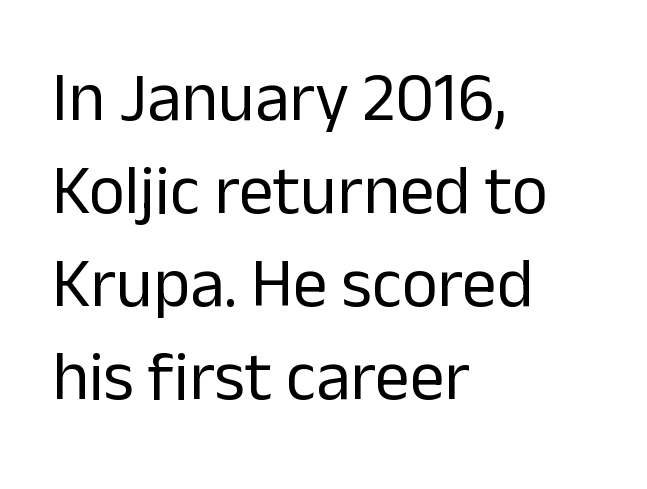
Q: Is the text bold? A: No.
Q: Is the text italic (slanted)? A: No, it is upright.
Q: Is the typeface a serif or a sans-serif typeface? A: Sans-serif.
Q: Is the text underlined? A: No.
Q: How is the paragraph aligned? A: Left-aligned.
Q: Is the spacing between letters normal or unusually wide? A: Normal.
Q: Is the spacing between lines tight, normal or loose? A: Normal.
Q: Width (condensed, normal, or wide)? A: Normal.
Q: Stroke contrast? A: Low.
Q: x-height? A: Medium.
Q: Monospaced? A: No.
